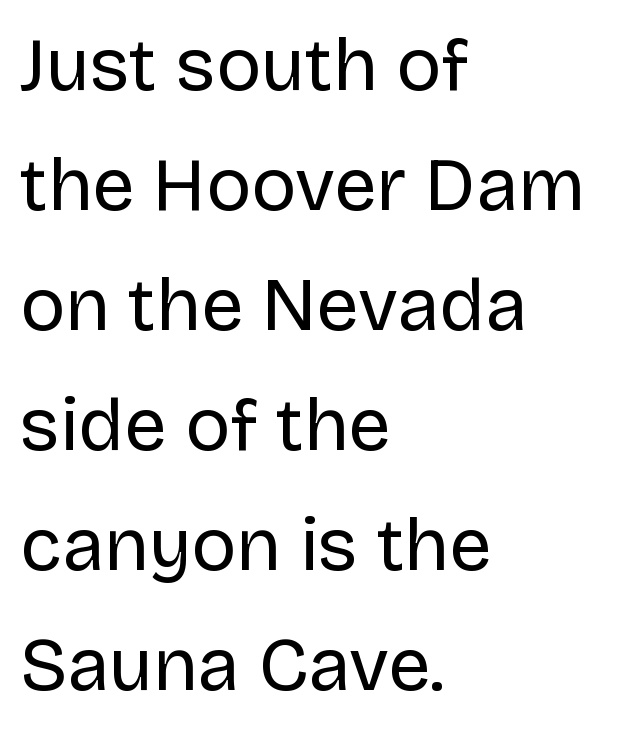
Q: Is the text bold? A: No.
Q: Is the text italic (slanted)? A: No, it is upright.
Q: Is the typeface a serif or a sans-serif typeface? A: Sans-serif.
Q: Is the text underlined? A: No.
Q: How is the paragraph aligned? A: Left-aligned.
Q: Is the spacing between letters normal or unusually wide? A: Normal.
Q: Is the spacing between lines tight, normal or loose? A: Normal.
Q: Width (condensed, normal, or wide)? A: Normal.
Q: Stroke contrast? A: Low.
Q: x-height? A: Large.
Q: Monospaced? A: No.
